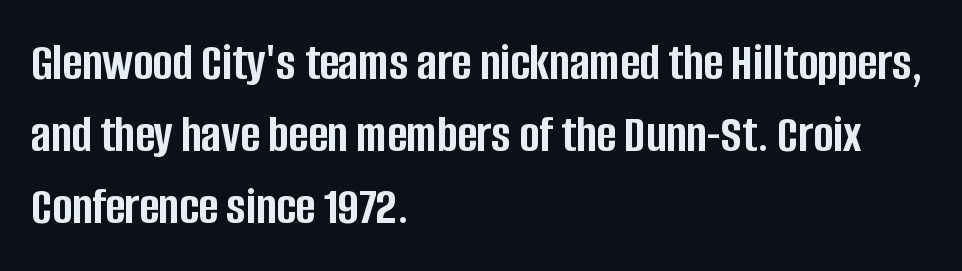
{"serif": "no", "italic": "no", "bold": "yes", "weight": "semibold", "width": "condensed", "stroke_contrast": "low", "x_height": "large", "monospaced": "no", "underline": "no", "align": "left", "line_spacing": "normal", "line_spacing_ratio": 1.36, "letter_spacing": "normal", "letter_spacing_em": 0.0, "glyph_px": 53}
